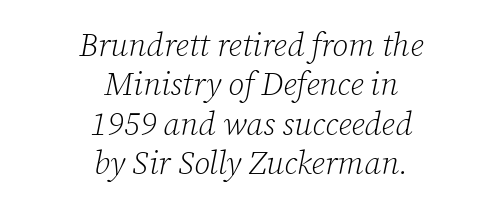
The image shows 32 px light serif type, italic (leaning right); set centered, line spacing 1.23x, normal letter spacing, not underlined; low stroke contrast and a medium x-height.
